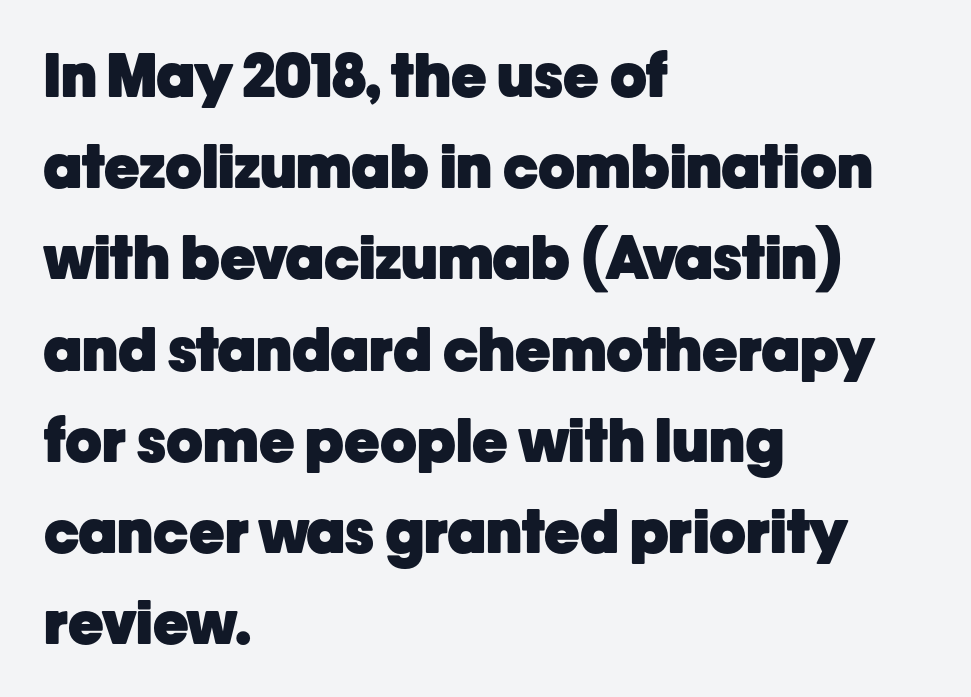
Q: Is the text bold? A: Yes.
Q: Is the text italic (slanted)? A: No, it is upright.
Q: Is the typeface a serif or a sans-serif typeface? A: Sans-serif.
Q: Is the text underlined? A: No.
Q: How is the paragraph aligned? A: Left-aligned.
Q: Is the spacing between letters normal or unusually wide? A: Normal.
Q: Is the spacing between lines tight, normal or loose? A: Normal.
Q: Width (condensed, normal, or wide)? A: Normal.
Q: Stroke contrast? A: Low.
Q: x-height? A: Medium.
Q: Monospaced? A: No.
